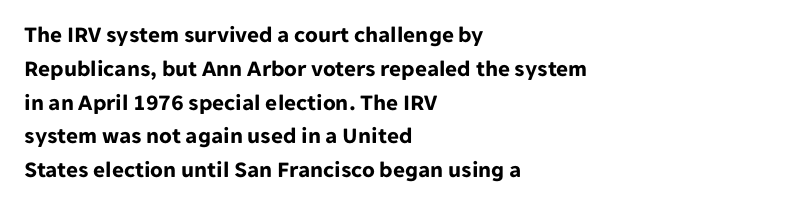
Bold? Absolutely — the strokes are thick and heavy. The setting favours the left margin, as ordinary paragraphs usually do. The font's upright variant was chosen for this text. A bare baseline throughout the passage. Vertical spacing — default.
